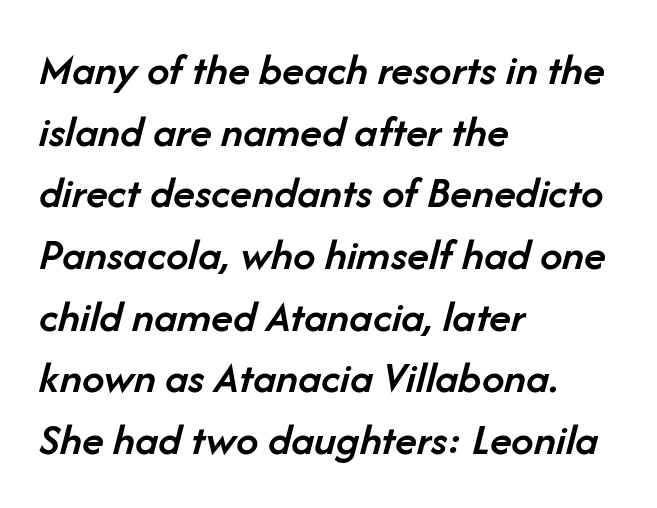
Q: Is the text bold? A: Semi-bold.
Q: Is the text italic (slanted)? A: Yes, it leans right by about 14 degrees.
Q: Is the text underlined? A: No.
Q: How is the paragraph aligned? A: Left-aligned.
Q: Is the spacing between letters normal or unusually wide? A: Normal.
Q: Is the spacing between lines tight, normal or loose? A: Normal.
Q: Width (condensed, normal, or wide)? A: Normal.
Q: Stroke contrast? A: Low.
Q: x-height? A: Medium.
Q: Monospaced? A: No.
